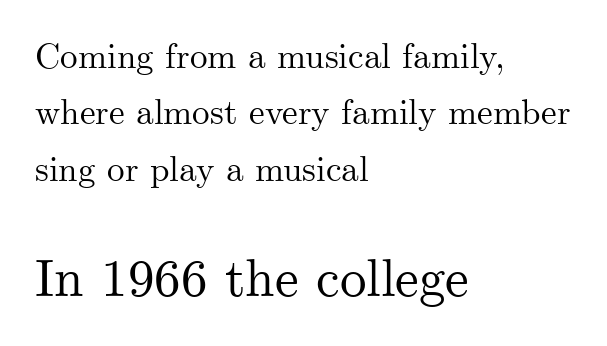
Whoever set this chose a conventional vertical rhythm. Whoever set this made the second block the dominant, larger element. The passage shown is typed in a proportional face where columns would drift. The letters stand upright; this is a roman face. Little horizontal feet cap the strokes, marking this as serif type. The strip under each line holds only bare page.
